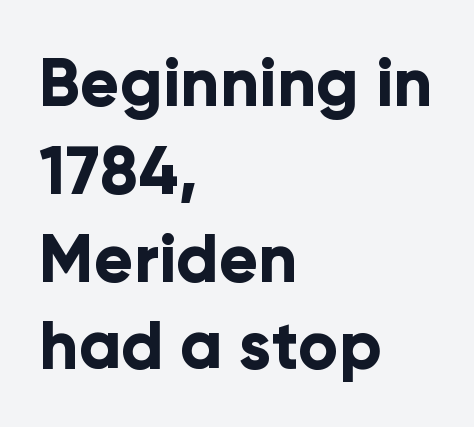
Q: Is the text bold? A: Yes.
Q: Is the text italic (slanted)? A: No, it is upright.
Q: Is the typeface a serif or a sans-serif typeface? A: Sans-serif.
Q: Is the text underlined? A: No.
Q: How is the paragraph aligned? A: Left-aligned.
Q: Is the spacing between letters normal or unusually wide? A: Normal.
Q: Is the spacing between lines tight, normal or loose? A: Normal.
Q: Width (condensed, normal, or wide)? A: Normal.
Q: Stroke contrast? A: Low.
Q: x-height? A: Medium.
Q: Monospaced? A: No.
